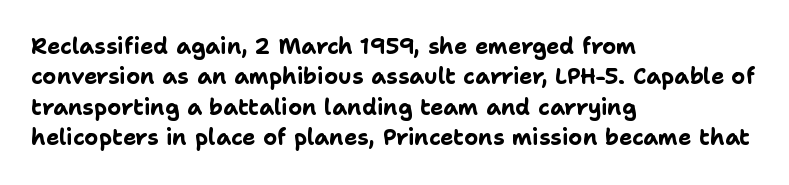
The image shows 22 px bold type, upright; set left-aligned, normal line spacing (1.38x), normal letter spacing, not underlined.
